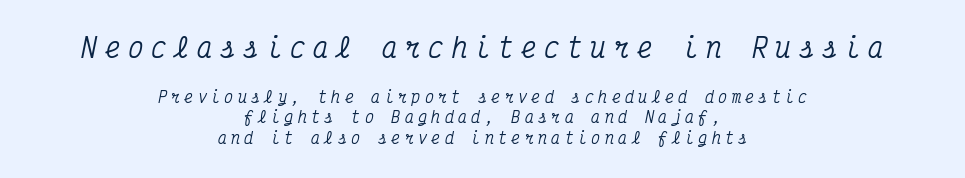
The image shows 26 px text type, italic (leaning right); set centered, normal line spacing (1.38x), unusually wide letter spacing (+0.29 em), not underlined; the first (top) block is 1.73x larger.
